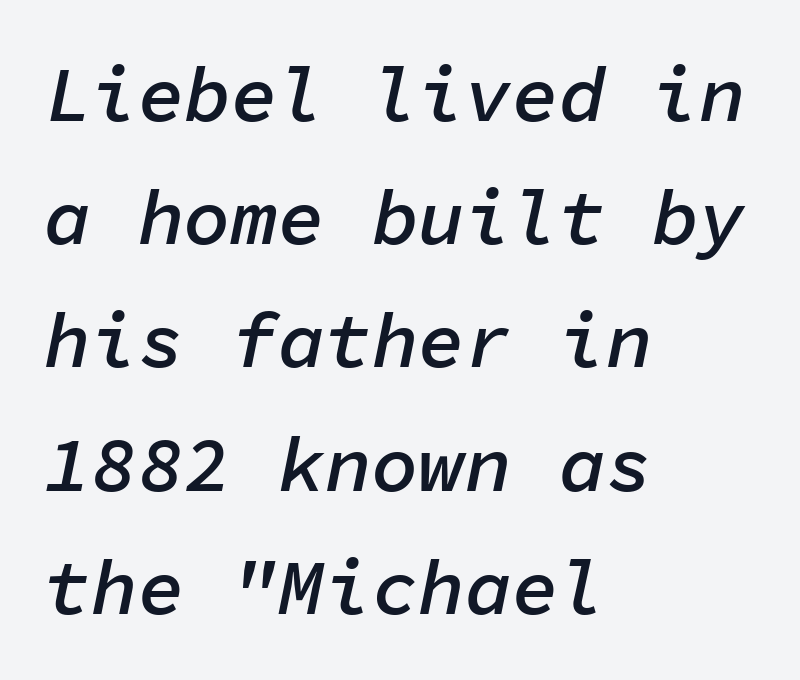
Q: Is the text bold? A: Semi-bold.
Q: Is the text italic (slanted)? A: Yes, it leans right by about 11 degrees.
Q: Is the text underlined? A: No.
Q: How is the paragraph aligned? A: Left-aligned.
Q: Is the spacing between letters normal or unusually wide? A: Normal.
Q: Is the spacing between lines tight, normal or loose? A: Normal.
Q: Width (condensed, normal, or wide)? A: Normal.
Q: Stroke contrast? A: Low.
Q: x-height? A: Medium.
Q: Monospaced? A: Yes.
